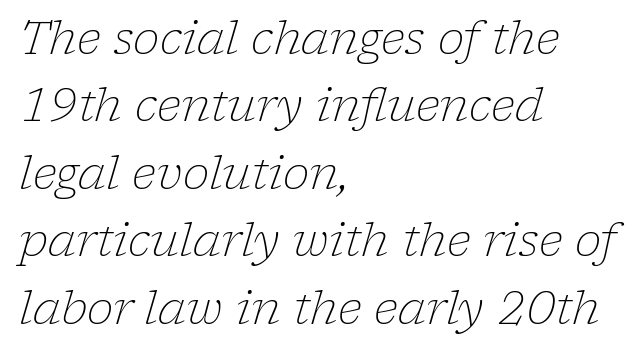
The image shows 45 px light serif type, italic (leaning right); set left-aligned, normal line spacing (1.5x), normal letter spacing, not underlined; low stroke contrast and a medium x-height.
